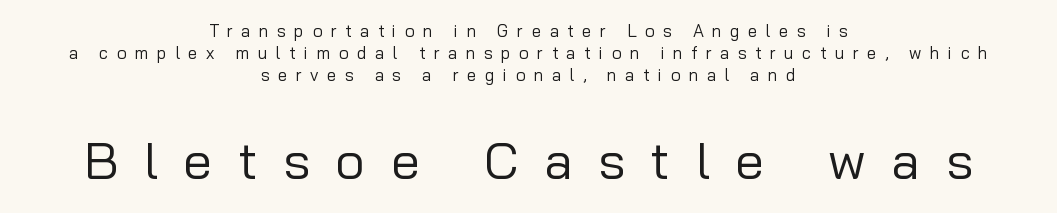
The image shows 52 px regular-weight sans-serif type, upright; set centered, normal line spacing (1.29x), unusually wide letter spacing (+0.49 em), not underlined; the second (bottom) block is 3.06x larger; low stroke contrast and a medium x-height.
